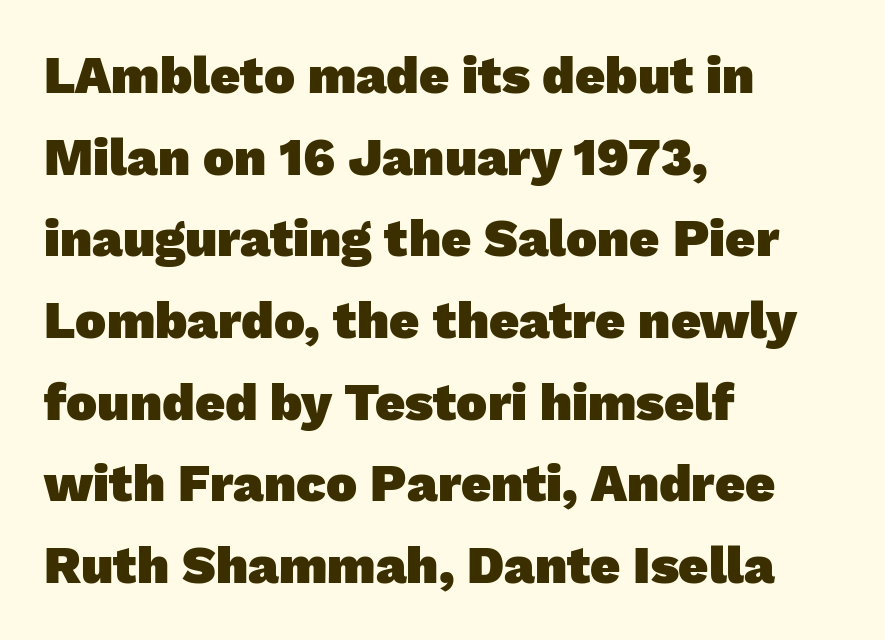
{"serif": "no", "bold": "yes", "weight": "heavy", "width": "normal", "stroke_contrast": "low", "x_height": "medium", "monospaced": "no", "underline": "no", "align": "left", "line_spacing": "normal", "line_spacing_ratio": 1.57, "letter_spacing": "normal", "letter_spacing_em": 0.0, "glyph_px": 52}
